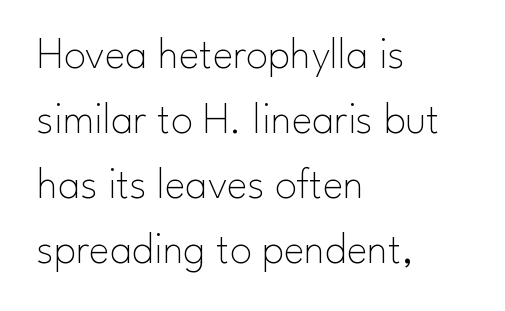
The glyphs are unaccompanied by any horizontal stroke below them. You could not count columns in this text — the font is proportionally spaced. Students, note that the glyphs here touch the page at normal intervals. You can tell it's not italic because the verticals are truly vertical. The face looks like a standard text weight, possibly lighter. A normal amount of white space separates one row of letters from the next.
